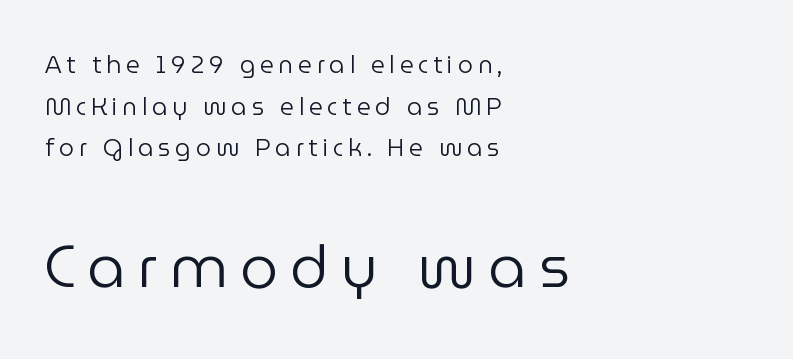
Q: Is the text bold? A: No.
Q: Is the text italic (slanted)? A: No, it is upright.
Q: Is the typeface a serif or a sans-serif typeface? A: Sans-serif.
Q: Is the text underlined? A: No.
Q: How is the paragraph aligned? A: Left-aligned.
Q: Is the spacing between letters normal or unusually wide? A: Unusually wide.
Q: Which block of text is set in a larger size, the first (top) or the second (bottom)? A: The second (bottom) one.
Q: Width (condensed, normal, or wide)? A: Normal.
Q: Stroke contrast? A: Low.
Q: x-height? A: Medium.
Q: Monospaced? A: No.
